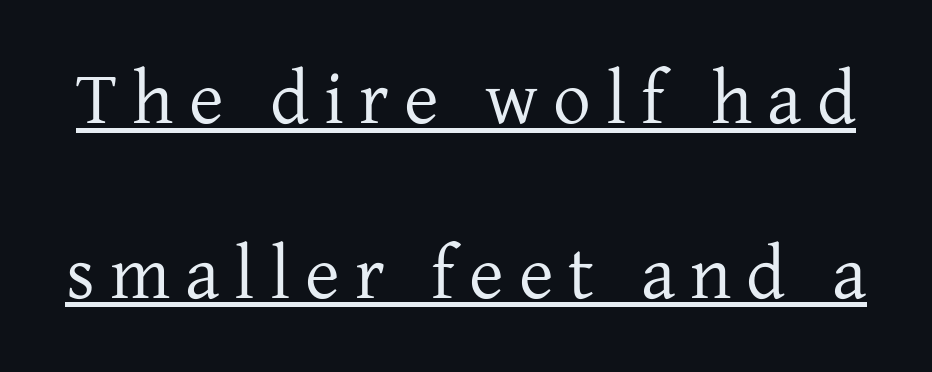
Characters remain perfectly vertical along every line. Do the characters align in a grid? No, the font is proportional. Ink coverage per letter is moderate at most. Compared with typical paragraphs, the rows here are farther apart. Check the space under the baseline: a stroke is drawn there.
